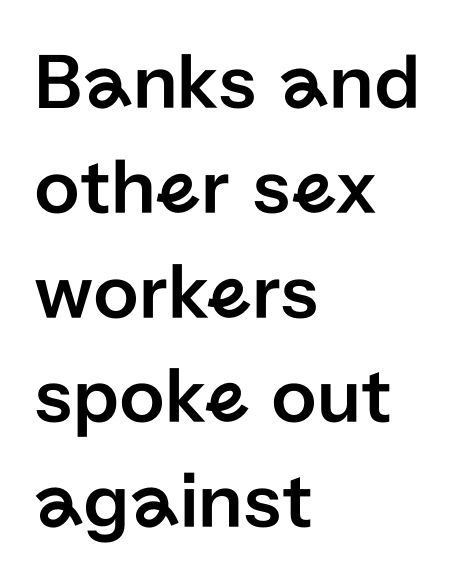
The image shows 80 px sans-serif type, upright; set left-aligned, normal line spacing (1.31x), normal letter spacing, not underlined; low stroke contrast and a medium x-height.
